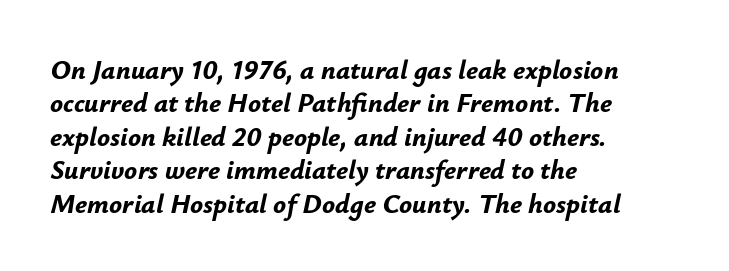
The image shows 27 px bold type, italic (leaning right); set left-aligned, line spacing 1.24x, normal letter spacing, not underlined.
